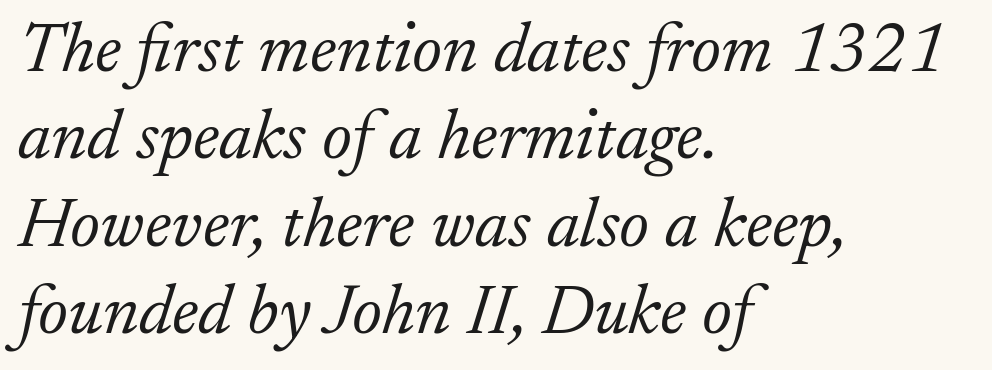
{"serif": "yes", "italic": "yes", "lean": "right", "slant_degrees": 17, "bold": "no", "weight": "light", "width": "normal", "stroke_contrast": "low", "x_height": "small", "monospaced": "no", "underline": "no", "align": "left", "line_spacing_ratio": 1.23, "letter_spacing": "normal", "letter_spacing_em": 0.0, "glyph_px": 71}
